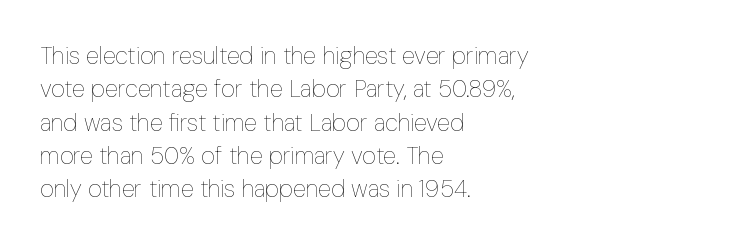
The letterforms sit at book weight or below. Posture: straight, roman, zero tilt. Tracking value appears to be zero — textbook default spacing. The passage shown stacks its lines at a standard gap. Is the block centered? No — it sits flush against the left margin. The foot of each line stays bare and open.
